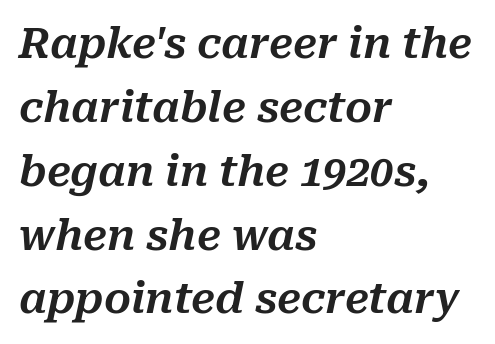
{"italic": "yes", "lean": "right", "slant_degrees": 10, "width": "normal", "stroke_contrast": "medium", "x_height": "medium", "monospaced": "no", "underline": "no", "align": "left", "line_spacing": "normal", "line_spacing_ratio": 1.52, "letter_spacing": "normal", "letter_spacing_em": 0.0, "glyph_px": 42}
